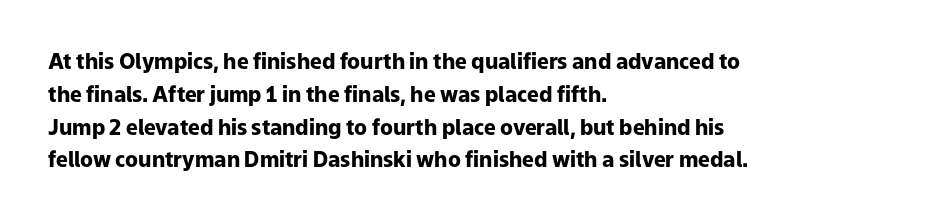
Q: Is the text bold? A: Yes.
Q: Is the text italic (slanted)? A: No, it is upright.
Q: Is the text underlined? A: No.
Q: How is the paragraph aligned? A: Left-aligned.
Q: Is the spacing between letters normal or unusually wide? A: Normal.
Q: Is the spacing between lines tight, normal or loose? A: Normal.
